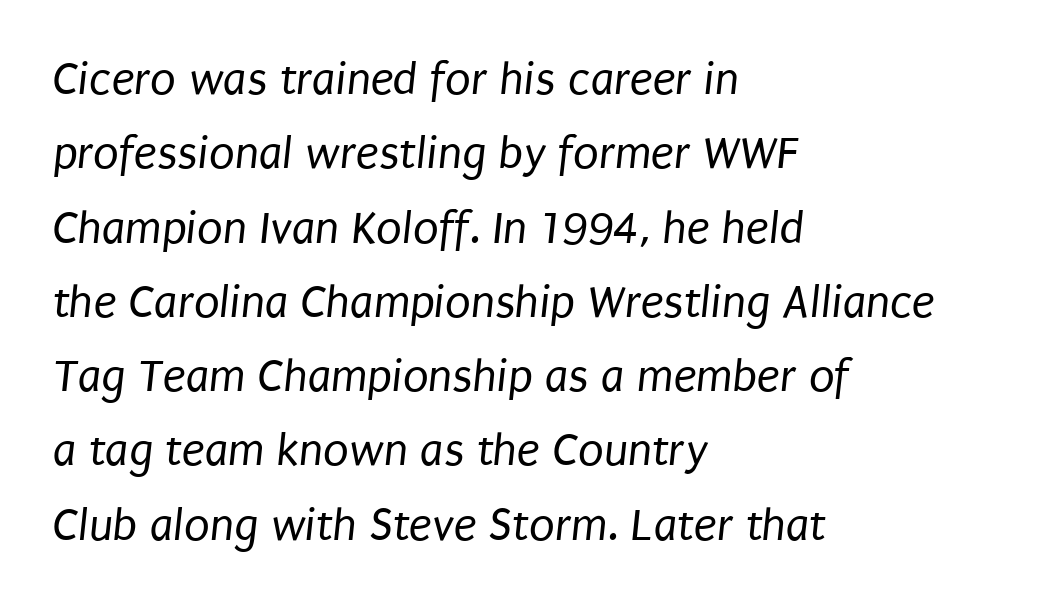
This sample keeps an unexceptional amount of space between lines. The passage shown is not bold in any degree. Do the characters align in a grid? No, the font is proportional. Plain, unruled lines of type. This rendering employs a face without finishing strokes, i.e., a sans-serif. All the whitespace from short lines collects on the right.
